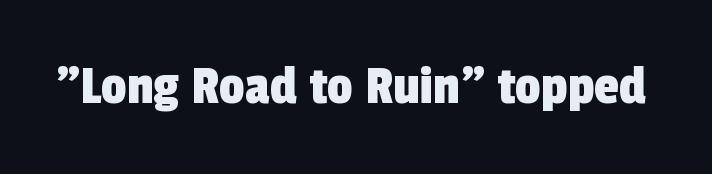
Q: Is the typeface a serif or a sans-serif typeface? A: Sans-serif.
Q: Is the text underlined? A: No.
Q: Is the spacing between letters normal or unusually wide? A: Normal.
Q: Width (condensed, normal, or wide)? A: Condensed.
Q: x-height? A: Medium.
Q: Monospaced? A: No.
